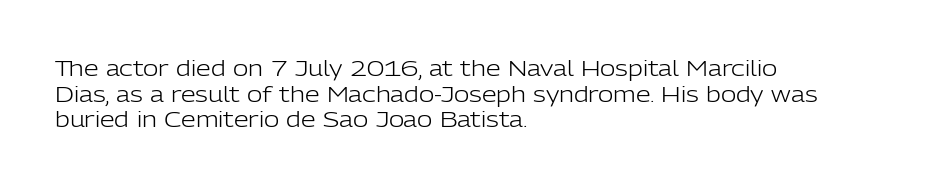
Does extra space separate the letters? No, they use regular spacing. The passage is arranged the way most books set body copy — flush left. The area under the type is left untouched. The face looks like a standard text weight, possibly lighter. Notice how the stems are strictly vertical — no italics here.
